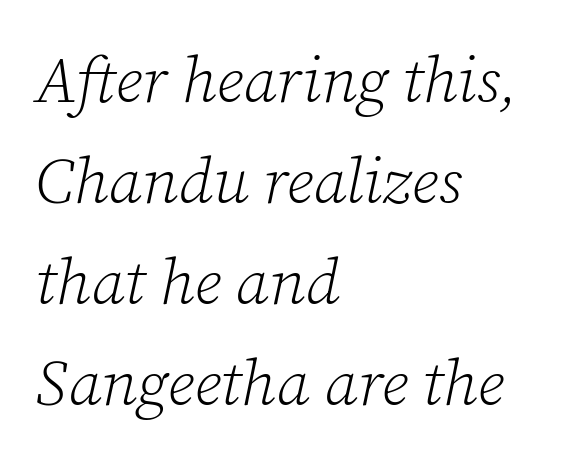
Q: Is the text bold? A: No.
Q: Is the text italic (slanted)? A: Yes, it leans right by about 12 degrees.
Q: Is the typeface a serif or a sans-serif typeface? A: Serif.
Q: Is the text underlined? A: No.
Q: How is the paragraph aligned? A: Left-aligned.
Q: Is the spacing between letters normal or unusually wide? A: Normal.
Q: Is the spacing between lines tight, normal or loose? A: Normal.
Q: Width (condensed, normal, or wide)? A: Normal.
Q: Stroke contrast? A: Low.
Q: x-height? A: Medium.
Q: Monospaced? A: No.
